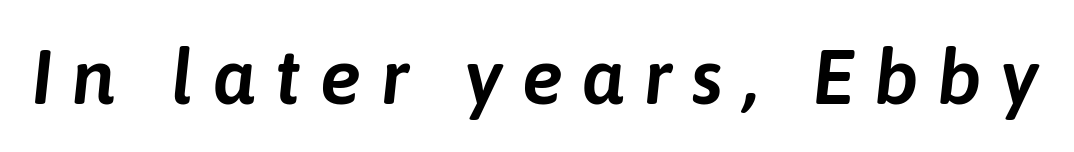
Q: Is the text italic (slanted)? A: Yes, it leans right by about 6 degrees.
Q: Is the text underlined? A: No.
Q: Is the spacing between letters normal or unusually wide? A: Unusually wide.
Q: Width (condensed, normal, or wide)? A: Normal.
Q: Stroke contrast? A: Low.
Q: x-height? A: Medium.
Q: Monospaced? A: No.
